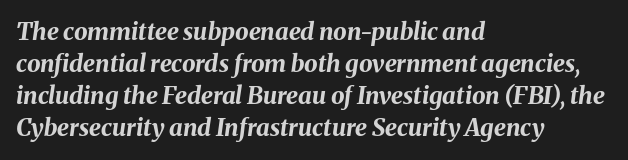
{"italic": "yes", "lean": "right", "slant_degrees": 8, "bold": "yes", "underline": "no", "align": "left", "line_spacing": "normal", "line_spacing_ratio": 1.34, "letter_spacing": "normal", "letter_spacing_em": 0.0, "glyph_px": 24}
